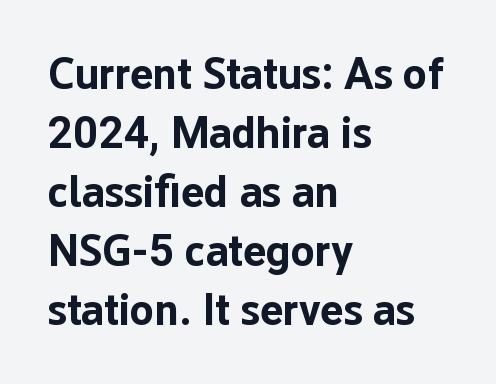
{"serif": "no", "italic": "no", "bold": "yes", "weight": "bold", "width": "normal", "stroke_contrast": "low", "x_height": "medium", "monospaced": "no", "underline": "no", "align": "left", "line_spacing": "normal", "line_spacing_ratio": 1.34, "letter_spacing": "normal", "letter_spacing_em": 0.0, "glyph_px": 44}
